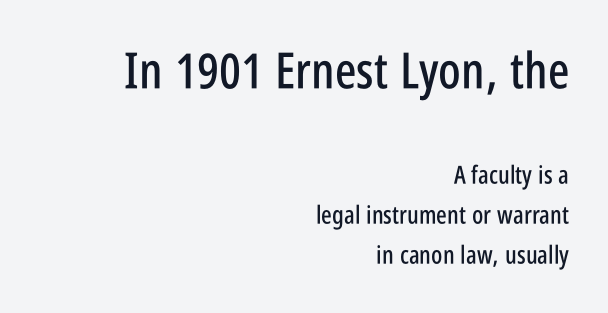
Q: Is the text italic (slanted)? A: No, it is upright.
Q: Is the typeface a serif or a sans-serif typeface? A: Sans-serif.
Q: Is the text underlined? A: No.
Q: How is the paragraph aligned? A: Right-aligned.
Q: Is the spacing between letters normal or unusually wide? A: Normal.
Q: Is the spacing between lines tight, normal or loose? A: Normal.
Q: Which block of text is set in a larger size, the first (top) or the second (bottom)? A: The first (top) one.
Q: Width (condensed, normal, or wide)? A: Condensed.
Q: Stroke contrast? A: Low.
Q: x-height? A: Large.
Q: Monospaced? A: No.
